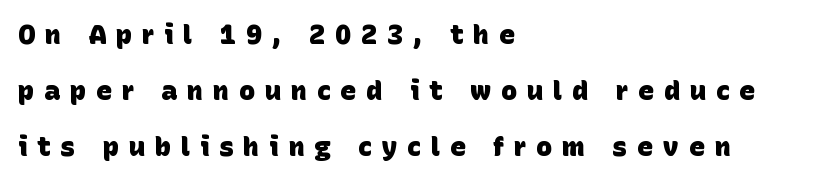
These lines stand farther apart than default settings would place them. The glyphs have the mass of a bold cut. What stands out about the letter spacing? Its width — letters are far apart. Plain, unruled lines of type.
